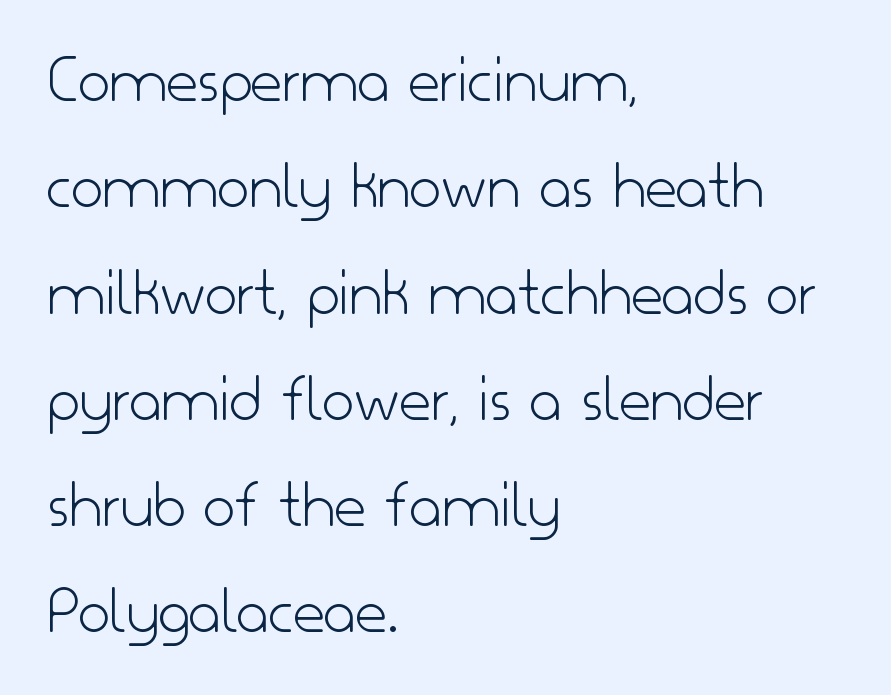
{"serif": "no", "italic": "no", "bold": "no", "weight": "light", "width": "normal", "stroke_contrast": "low", "x_height": "small", "monospaced": "no", "underline": "no", "align": "left", "line_spacing": "normal", "line_spacing_ratio": 1.54, "letter_spacing": "normal", "letter_spacing_em": 0.0, "glyph_px": 69}
